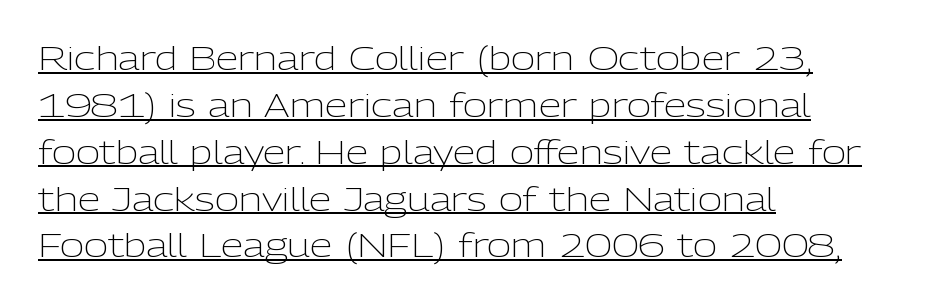
Q: Is the text bold? A: No.
Q: Is the text italic (slanted)? A: No, it is upright.
Q: Is the typeface a serif or a sans-serif typeface? A: Sans-serif.
Q: Is the text underlined? A: Yes.
Q: How is the paragraph aligned? A: Left-aligned.
Q: Is the spacing between letters normal or unusually wide? A: Normal.
Q: Is the spacing between lines tight, normal or loose? A: Normal.
Q: Width (condensed, normal, or wide)? A: Normal.
Q: Stroke contrast? A: Low.
Q: x-height? A: Medium.
Q: Monospaced? A: No.
